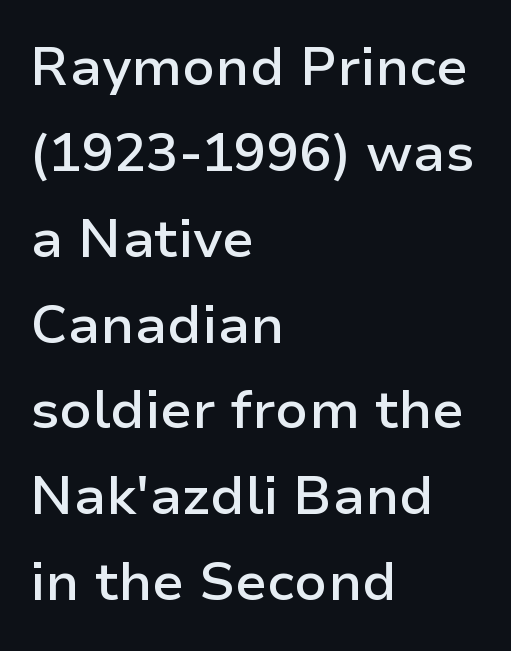
The image shows 54 px semibold sans-serif type, upright; set left-aligned, normal line spacing (1.59x), normal letter spacing, not underlined; low stroke contrast and a medium x-height.
